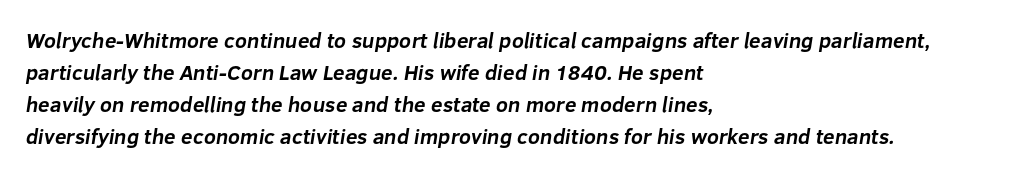
{"bold": "yes", "underline": "no", "align": "left", "line_spacing": "normal", "line_spacing_ratio": 1.53, "letter_spacing": "normal", "letter_spacing_em": 0.0, "glyph_px": 21}
